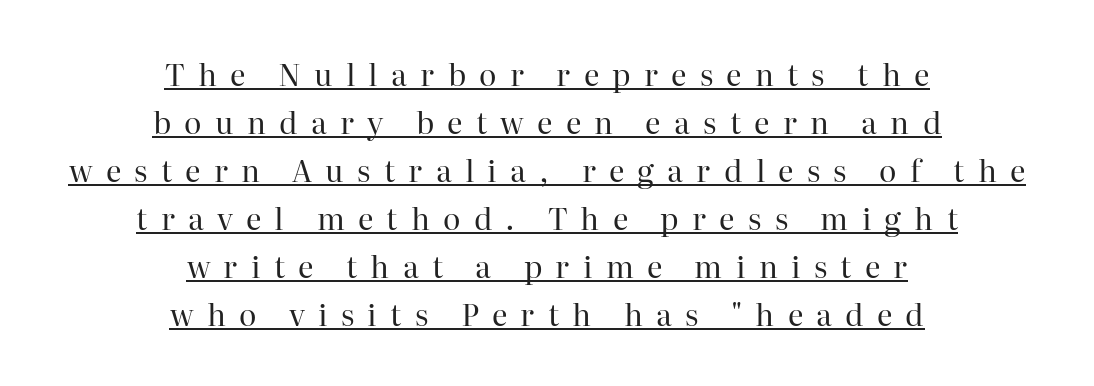
The image shows 30 px regular-weight serif type, upright; set centered, normal line spacing (1.6x), unusually wide letter spacing (+0.44 em), underlined; high stroke contrast and a medium x-height.
